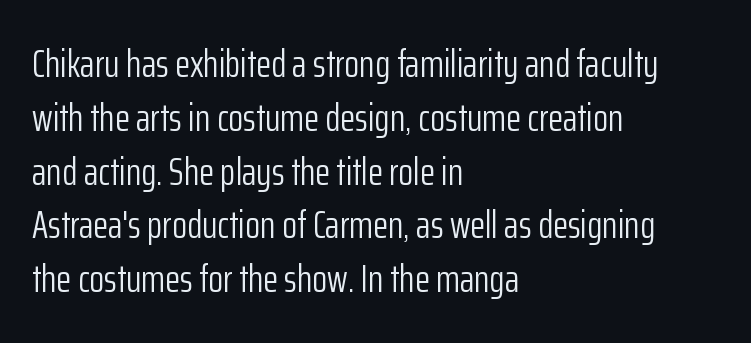
The image shows 39 px light, condensed sans-serif type, upright; set left-aligned, normal line spacing (1.38x), normal letter spacing, not underlined; low stroke contrast and a medium x-height.
